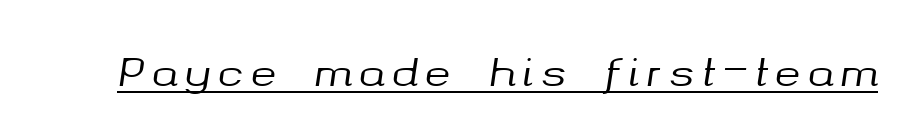
Rendered with sloped, italic letterforms. A typesetter would call this proportional, since set widths differ per character. Glance below the letters and you will spot a drawn line.
